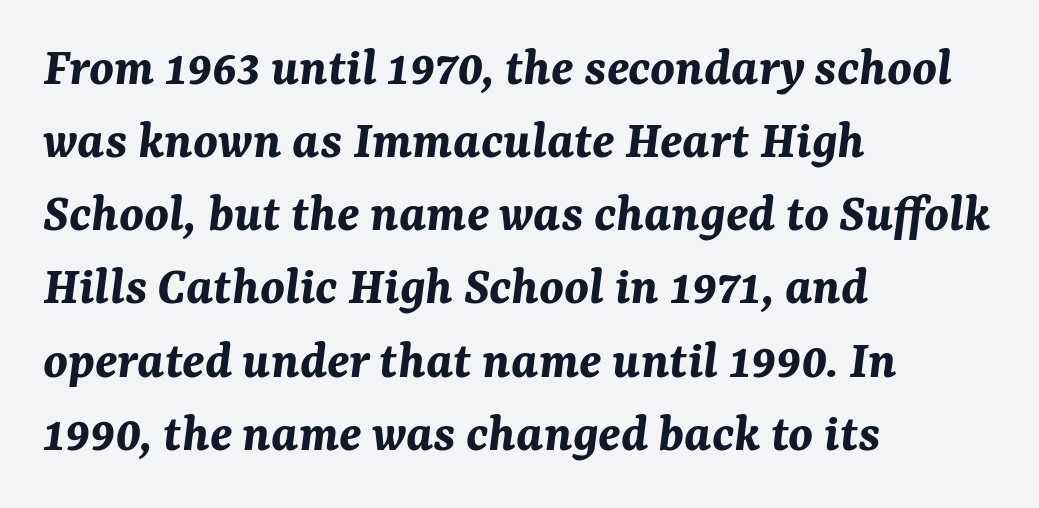
Q: Is the text bold? A: Yes.
Q: Is the text italic (slanted)? A: Yes, it leans right by about 7 degrees.
Q: Is the text underlined? A: No.
Q: How is the paragraph aligned? A: Left-aligned.
Q: Is the spacing between letters normal or unusually wide? A: Normal.
Q: Is the spacing between lines tight, normal or loose? A: Normal.
Q: Width (condensed, normal, or wide)? A: Normal.
Q: Stroke contrast? A: Medium.
Q: x-height? A: Medium.
Q: Monospaced? A: No.
